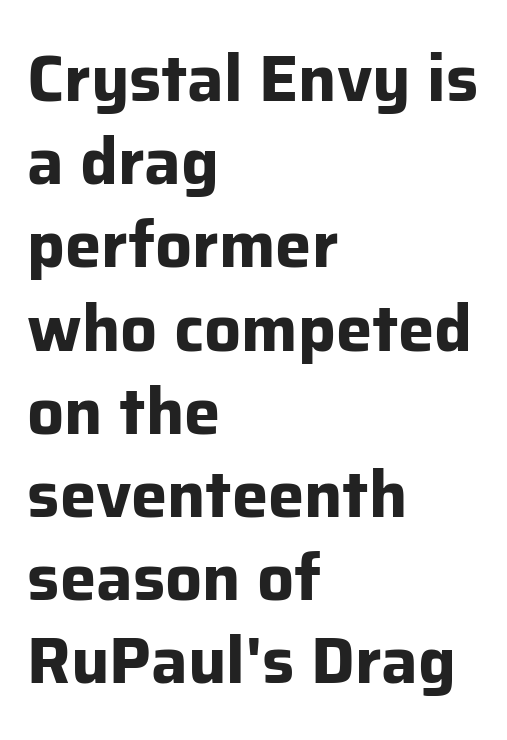
Quick note: underline off. Students, observe: this is what conventionally led text looks like. This sample uses an upright cut, with every glyph sitting square on the baseline. Is this a fixed-width face? No — the glyphs have proportional, varying widths.
